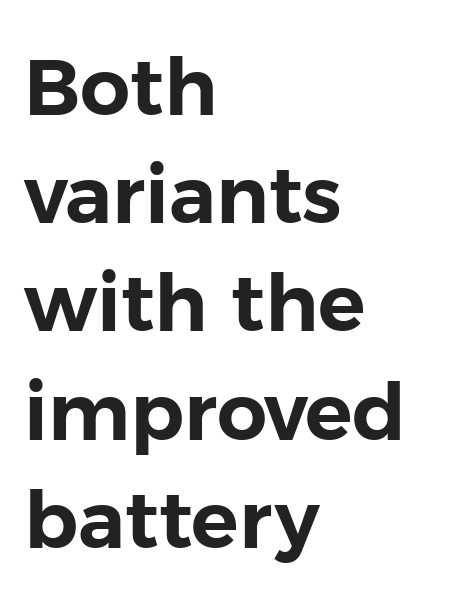
Q: Is the text italic (slanted)? A: No, it is upright.
Q: Is the typeface a serif or a sans-serif typeface? A: Sans-serif.
Q: Is the text underlined? A: No.
Q: How is the paragraph aligned? A: Left-aligned.
Q: Is the spacing between letters normal or unusually wide? A: Normal.
Q: Is the spacing between lines tight, normal or loose? A: Normal.
Q: Width (condensed, normal, or wide)? A: Normal.
Q: Stroke contrast? A: Low.
Q: x-height? A: Medium.
Q: Monospaced? A: No.
